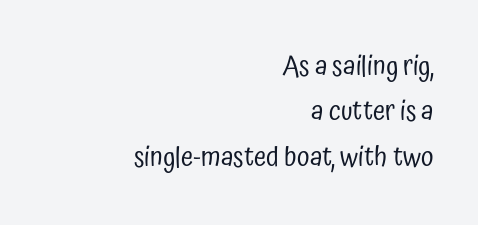
Q: Is the text bold? A: No.
Q: Is the text italic (slanted)? A: No, it is upright.
Q: Is the typeface a serif or a sans-serif typeface? A: Sans-serif.
Q: Is the text underlined? A: No.
Q: How is the paragraph aligned? A: Right-aligned.
Q: Is the spacing between letters normal or unusually wide? A: Normal.
Q: Is the spacing between lines tight, normal or loose? A: Normal.
Q: Width (condensed, normal, or wide)? A: Condensed.
Q: Stroke contrast? A: Low.
Q: x-height? A: Medium.
Q: Monospaced? A: No.
